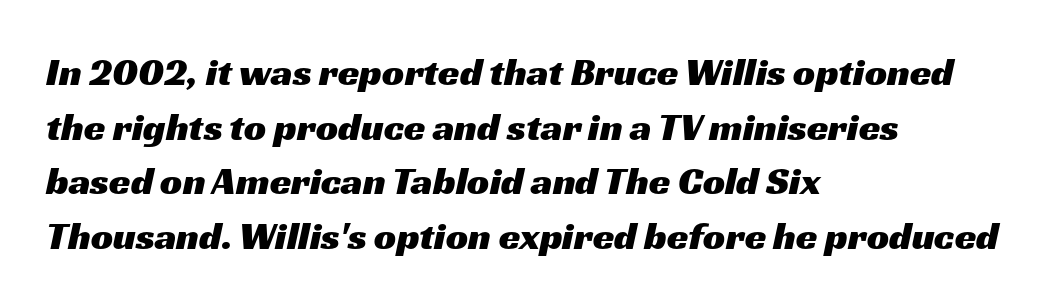
The image shows 39 px wide sans-serif type; set left-aligned, normal line spacing (1.4x), normal letter spacing, not underlined; medium stroke contrast and a medium x-height.
